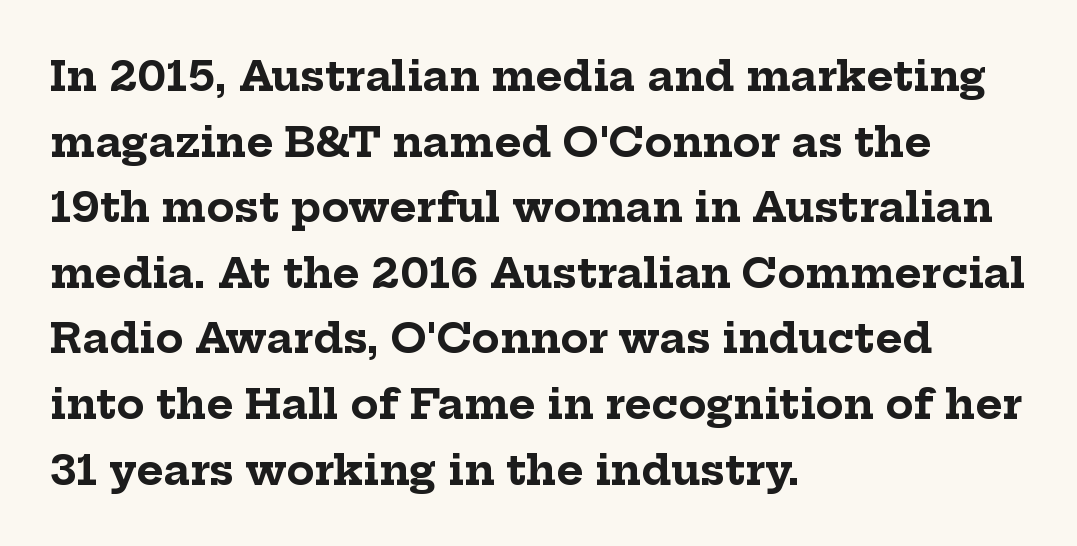
Q: Is the text bold? A: Yes.
Q: Is the text italic (slanted)? A: No, it is upright.
Q: Is the typeface a serif or a sans-serif typeface? A: Serif.
Q: Is the text underlined? A: No.
Q: How is the paragraph aligned? A: Left-aligned.
Q: Is the spacing between letters normal or unusually wide? A: Normal.
Q: Is the spacing between lines tight, normal or loose? A: Normal.
Q: Width (condensed, normal, or wide)? A: Normal.
Q: Stroke contrast? A: Low.
Q: x-height? A: Medium.
Q: Monospaced? A: No.
